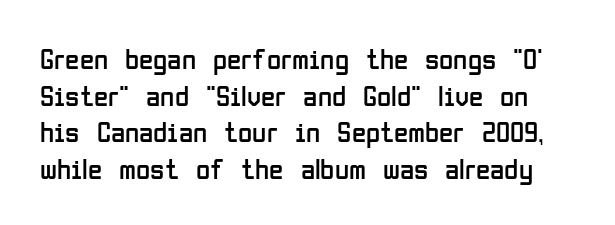
{"serif": "no", "italic": "no", "bold": "no", "weight": "regular", "width": "condensed", "stroke_contrast": "low", "x_height": "medium", "monospaced": "no", "underline": "no", "line_spacing": "normal", "line_spacing_ratio": 1.26, "letter_spacing": "normal", "letter_spacing_em": 0.0, "glyph_px": 29}
